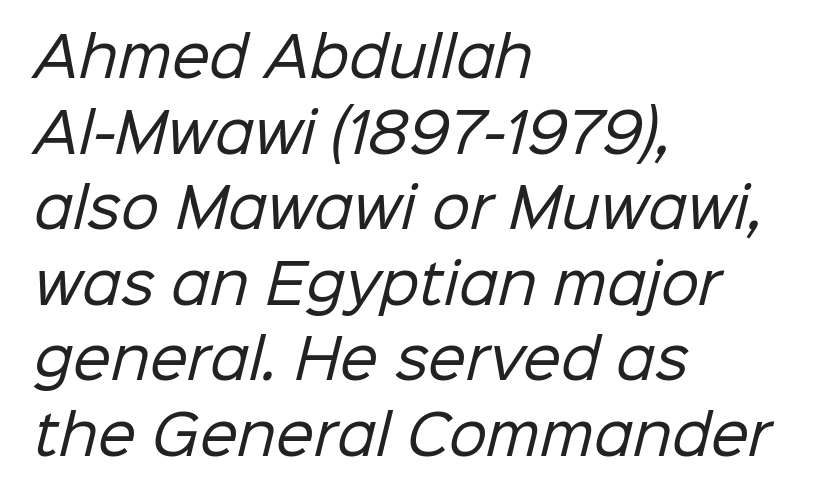
Classification — sans serif. Baseline-to-baseline distance is the conventional proportion of letter height. The gaps between neighbouring characters are ordinary and unremarkable. This rendering features lettering with no underline. Line starts are locked; line ends wander. Stroke thickness stays within the range of a standard reading face or lighter.
